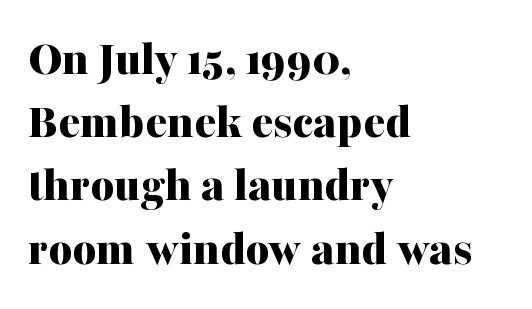
The image shows 51 px bold serif type, upright; set left-aligned, line spacing 1.24x, normal letter spacing, not underlined; medium stroke contrast and a medium x-height.
